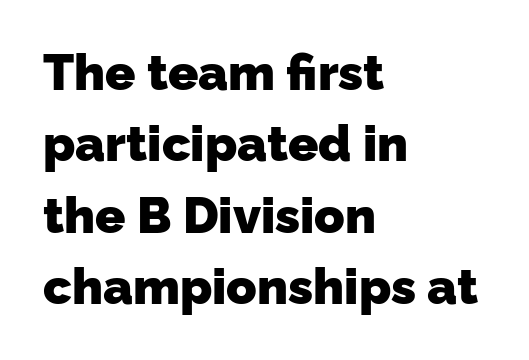
{"serif": "no", "bold": "yes", "weight": "heavy", "width": "normal", "stroke_contrast": "low", "x_height": "medium", "monospaced": "no", "underline": "no", "align": "left", "line_spacing": "normal", "line_spacing_ratio": 1.43, "letter_spacing": "normal", "letter_spacing_em": 0.0, "glyph_px": 50}
